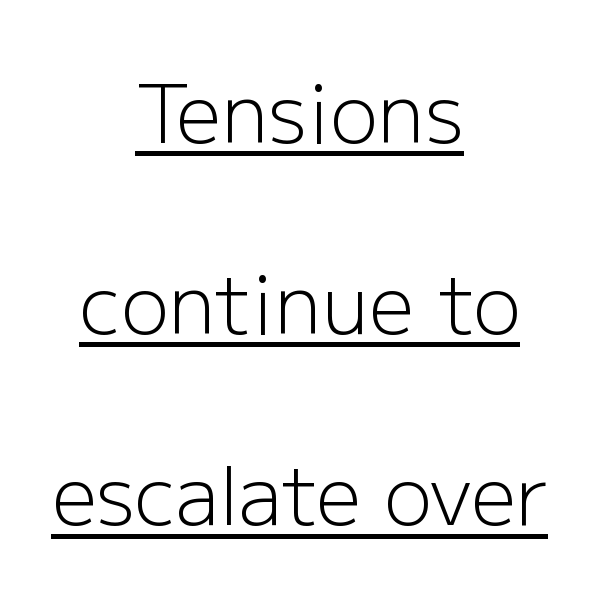
Q: Is the text bold? A: No.
Q: Is the text italic (slanted)? A: No, it is upright.
Q: Is the typeface a serif or a sans-serif typeface? A: Sans-serif.
Q: Is the text underlined? A: Yes.
Q: How is the paragraph aligned? A: Centered.
Q: Is the spacing between letters normal or unusually wide? A: Normal.
Q: Is the spacing between lines tight, normal or loose? A: Loose.
Q: Width (condensed, normal, or wide)? A: Normal.
Q: Stroke contrast? A: Low.
Q: x-height? A: Medium.
Q: Monospaced? A: No.
